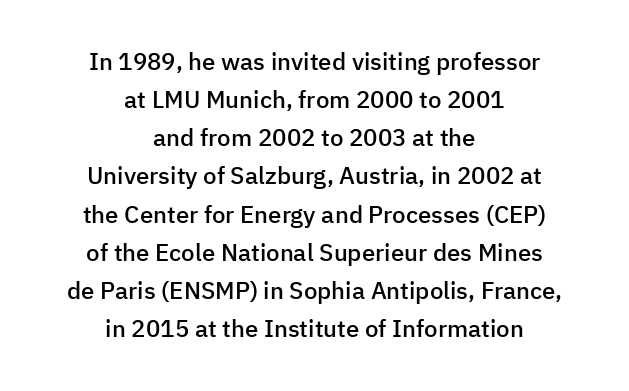
The image shows 24 px text type, upright; set centered, normal line spacing (1.59x), normal letter spacing, not underlined.
